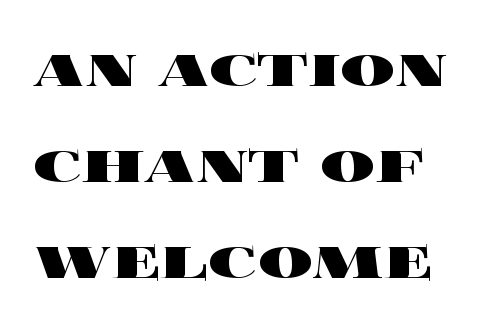
Q: Is the text bold? A: Yes.
Q: Is the text italic (slanted)? A: No, it is upright.
Q: Is the text underlined? A: No.
Q: Is the spacing between letters normal or unusually wide? A: Normal.
Q: Is the spacing between lines tight, normal or loose? A: Normal.
Q: Width (condensed, normal, or wide)? A: Wide.
Q: x-height? A: Large.
Q: Monospaced? A: No.
